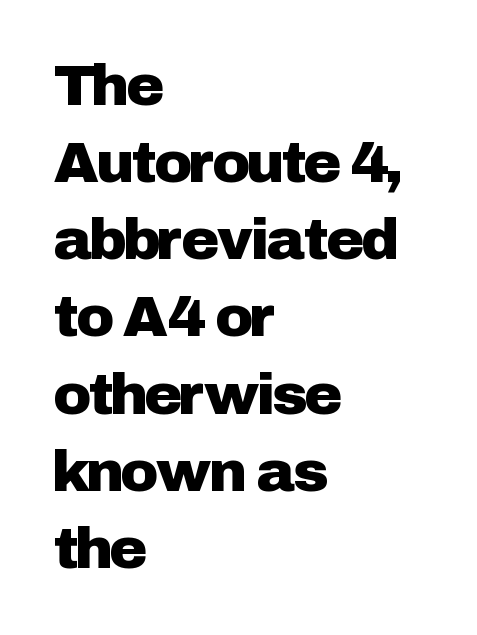
Q: Is the text italic (slanted)? A: No, it is upright.
Q: Is the typeface a serif or a sans-serif typeface? A: Sans-serif.
Q: Is the text underlined? A: No.
Q: How is the paragraph aligned? A: Left-aligned.
Q: Is the spacing between letters normal or unusually wide? A: Normal.
Q: Is the spacing between lines tight, normal or loose? A: Normal.
Q: Width (condensed, normal, or wide)? A: Normal.
Q: Stroke contrast? A: Low.
Q: x-height? A: Medium.
Q: Monospaced? A: No.
